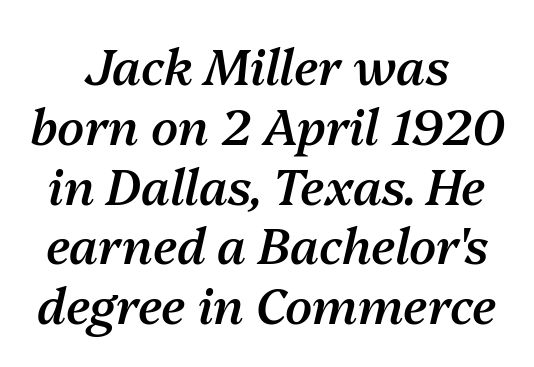
Q: Is the text bold? A: Semi-bold.
Q: Is the text italic (slanted)? A: Yes, it leans right by about 13 degrees.
Q: Is the text underlined? A: No.
Q: How is the paragraph aligned? A: Centered.
Q: Is the spacing between letters normal or unusually wide? A: Normal.
Q: Width (condensed, normal, or wide)? A: Normal.
Q: Stroke contrast? A: Medium.
Q: x-height? A: Medium.
Q: Monospaced? A: No.
